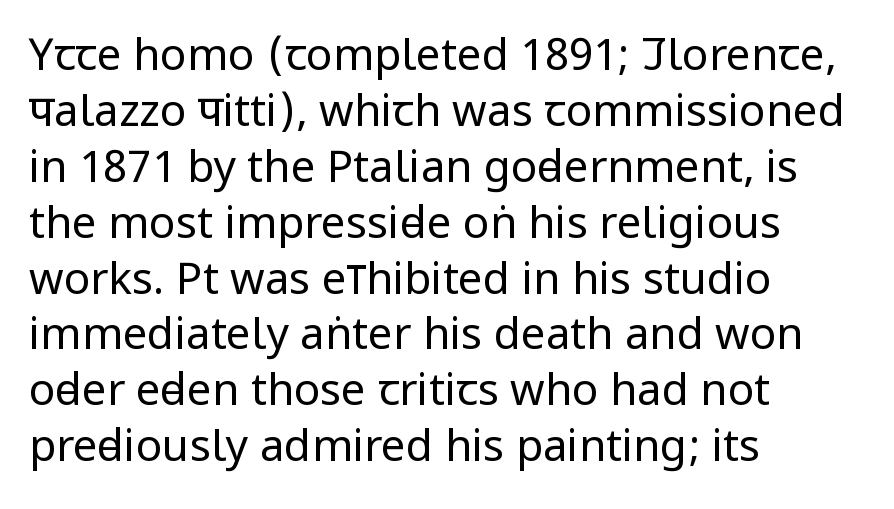
{"serif": "no", "italic": "no", "bold": "no", "weight": "regular", "width": "condensed", "stroke_contrast": "low", "x_height": "large", "monospaced": "no", "underline": "no", "align": "left", "line_spacing": "normal", "line_spacing_ratio": 1.27, "letter_spacing": "normal", "letter_spacing_em": 0.0, "glyph_px": 44}
